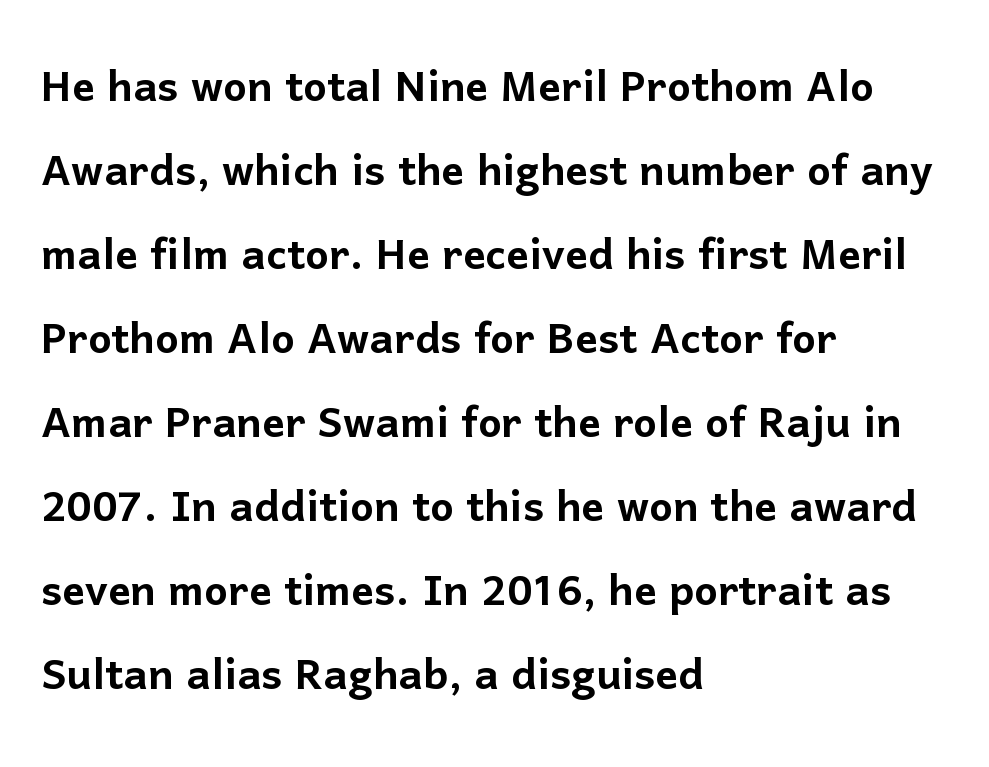
Q: Is the text italic (slanted)? A: No, it is upright.
Q: Is the typeface a serif or a sans-serif typeface? A: Sans-serif.
Q: Is the text underlined? A: No.
Q: How is the paragraph aligned? A: Left-aligned.
Q: Is the spacing between letters normal or unusually wide? A: Normal.
Q: Is the spacing between lines tight, normal or loose? A: Normal.
Q: Width (condensed, normal, or wide)? A: Normal.
Q: Stroke contrast? A: Low.
Q: x-height? A: Medium.
Q: Monospaced? A: No.
